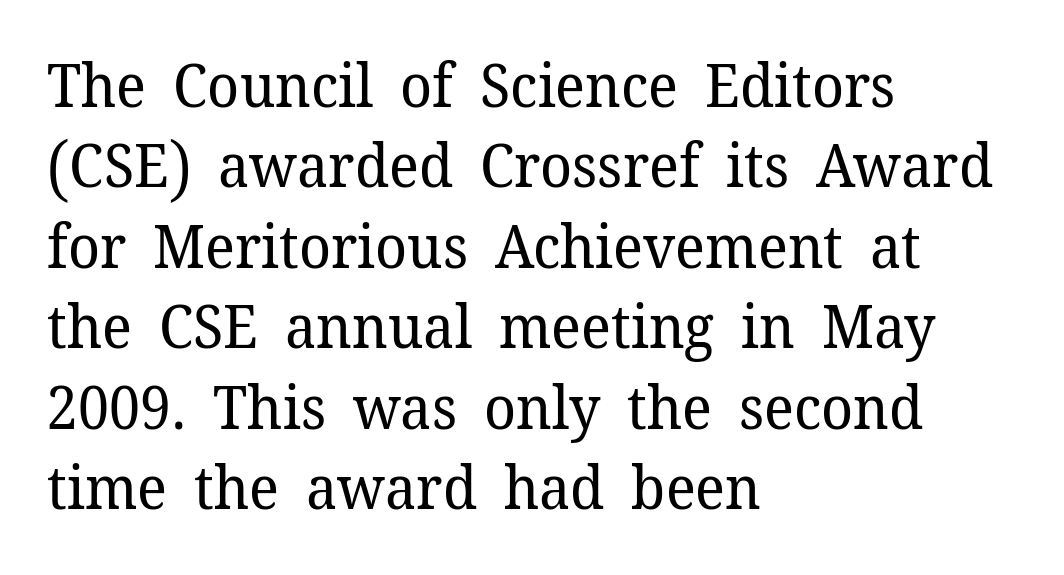
{"serif": "yes", "italic": "no", "bold": "no", "weight": "regular", "width": "normal", "stroke_contrast": "low", "x_height": "medium", "monospaced": "no", "underline": "no", "align": "left", "line_spacing": "normal", "line_spacing_ratio": 1.34, "letter_spacing": "normal", "letter_spacing_em": 0.0, "glyph_px": 60}
